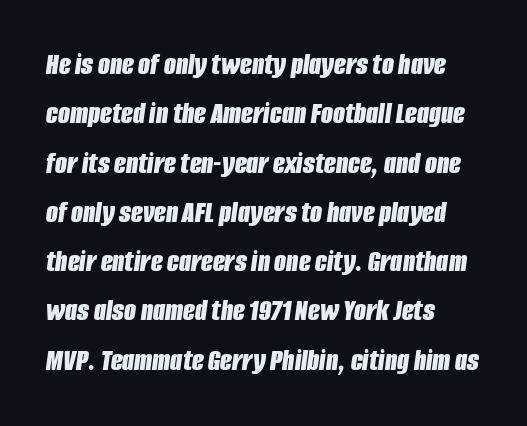
Q: Is the text bold? A: Yes.
Q: Is the text italic (slanted)? A: Yes, it leans right by about 8 degrees.
Q: Is the text underlined? A: No.
Q: How is the paragraph aligned? A: Left-aligned.
Q: Is the spacing between letters normal or unusually wide? A: Normal.
Q: Is the spacing between lines tight, normal or loose? A: Normal.
Q: Width (condensed, normal, or wide)? A: Condensed.
Q: Stroke contrast? A: Low.
Q: x-height? A: Large.
Q: Monospaced? A: No.
